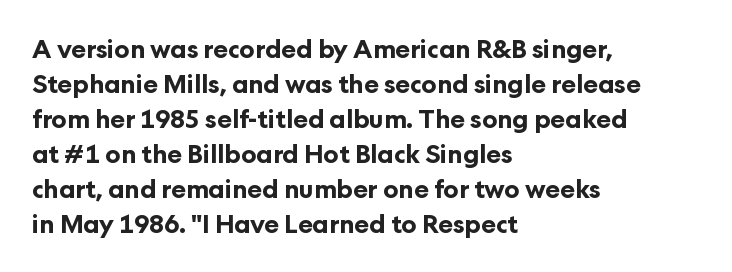
{"italic": "no", "bold": "yes", "underline": "no", "align": "left", "line_spacing": "normal", "line_spacing_ratio": 1.4, "letter_spacing": "normal", "letter_spacing_em": 0.0, "glyph_px": 25}
